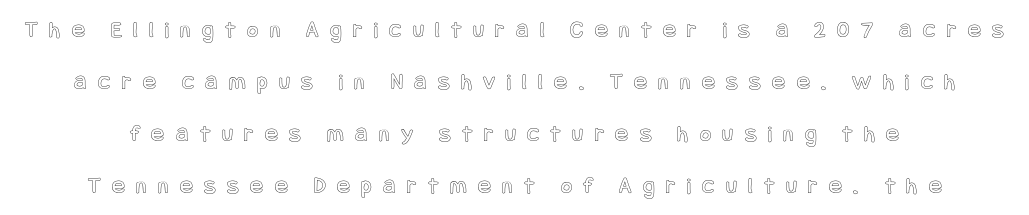
The image shows 24 px text type, upright; set loose line spacing (2.16x), unusually wide letter spacing (+0.48 em), not underlined.
